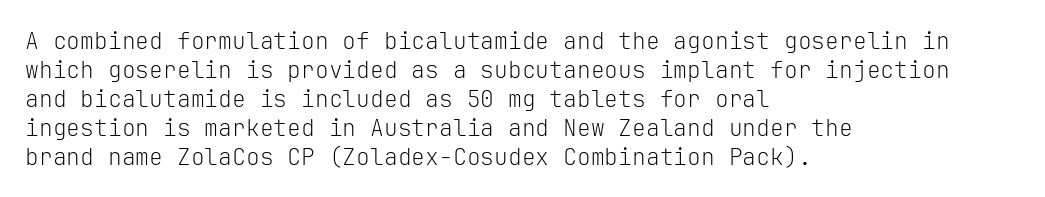
A typesetter would call this zero additional tracking. If you drew a line through each stem, it would be perfectly vertical. This block has exactly the height ordinary leading produces. Teacher's note: observe the even left margin — that is flush-left alignment. The area under the type is left untouched. This is not heavy type; no bold has been used.
